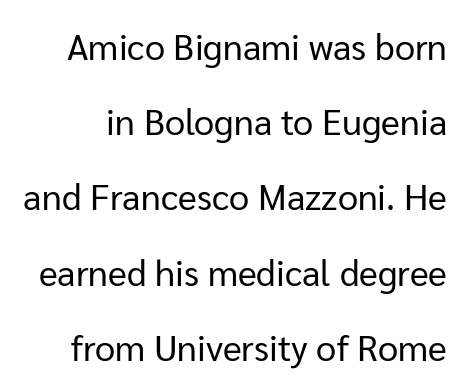
Q: Is the text bold? A: No.
Q: Is the text italic (slanted)? A: No, it is upright.
Q: Is the typeface a serif or a sans-serif typeface? A: Sans-serif.
Q: Is the text underlined? A: No.
Q: Is the spacing between letters normal or unusually wide? A: Normal.
Q: Is the spacing between lines tight, normal or loose? A: Loose.
Q: Width (condensed, normal, or wide)? A: Normal.
Q: Stroke contrast? A: Low.
Q: x-height? A: Medium.
Q: Monospaced? A: No.
